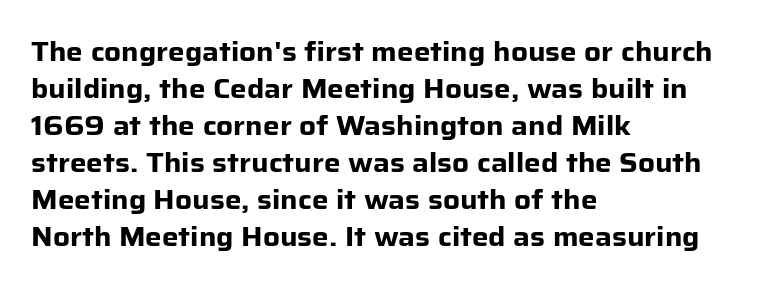
Q: Is the text bold? A: Yes.
Q: Is the text italic (slanted)? A: No, it is upright.
Q: Is the text underlined? A: No.
Q: How is the paragraph aligned? A: Left-aligned.
Q: Is the spacing between letters normal or unusually wide? A: Normal.
Q: Is the spacing between lines tight, normal or loose? A: Normal.
